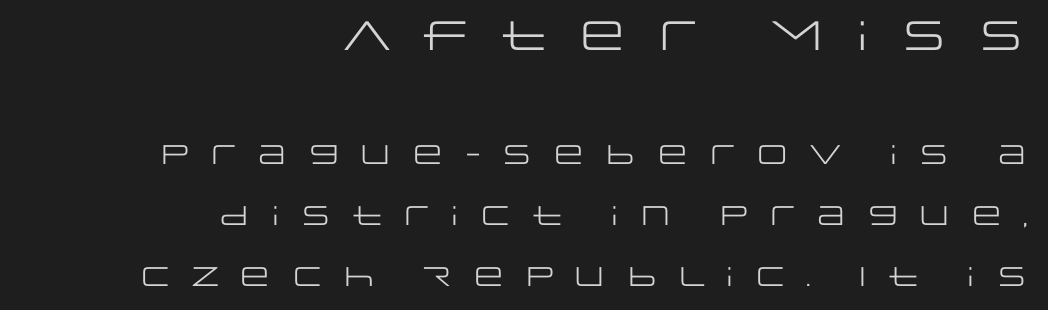
The image shows 41 px regular-weight, wide sans-serif type, upright; set right-aligned, loose line spacing (2.26x), unusually wide letter spacing (+0.42 em), not underlined; the first (top) block is 1.52x larger; low stroke contrast and a large x-height.
